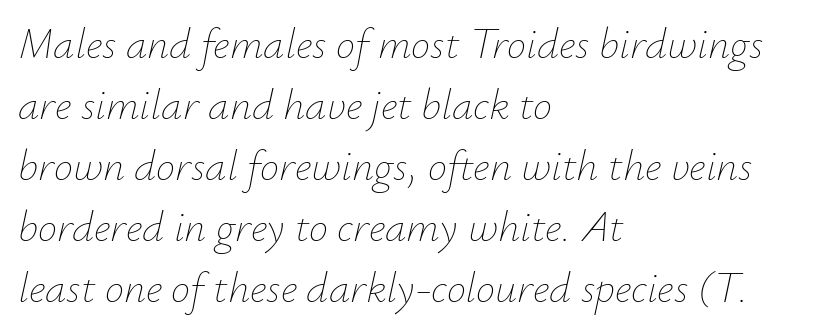
The image shows 43 px thin type, italic (leaning right); set left-aligned, normal line spacing (1.42x), normal letter spacing, not underlined; low stroke contrast and a small x-height.
